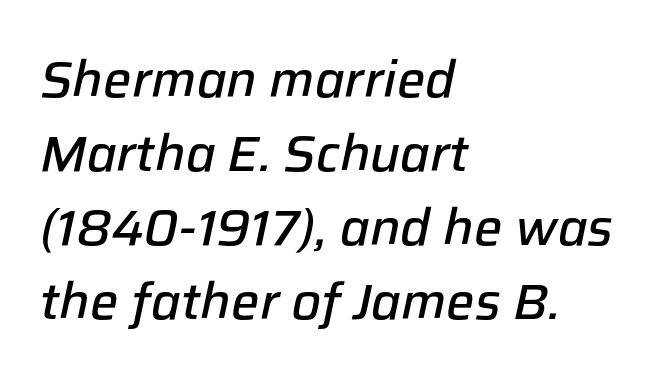
{"italic": "yes", "lean": "right", "slant_degrees": 12, "bold": "semi", "weight": "semibold", "width": "normal", "stroke_contrast": "low", "x_height": "medium", "monospaced": "no", "underline": "no", "align": "left", "line_spacing": "normal", "line_spacing_ratio": 1.48, "letter_spacing": "normal", "letter_spacing_em": 0.0, "glyph_px": 50}
